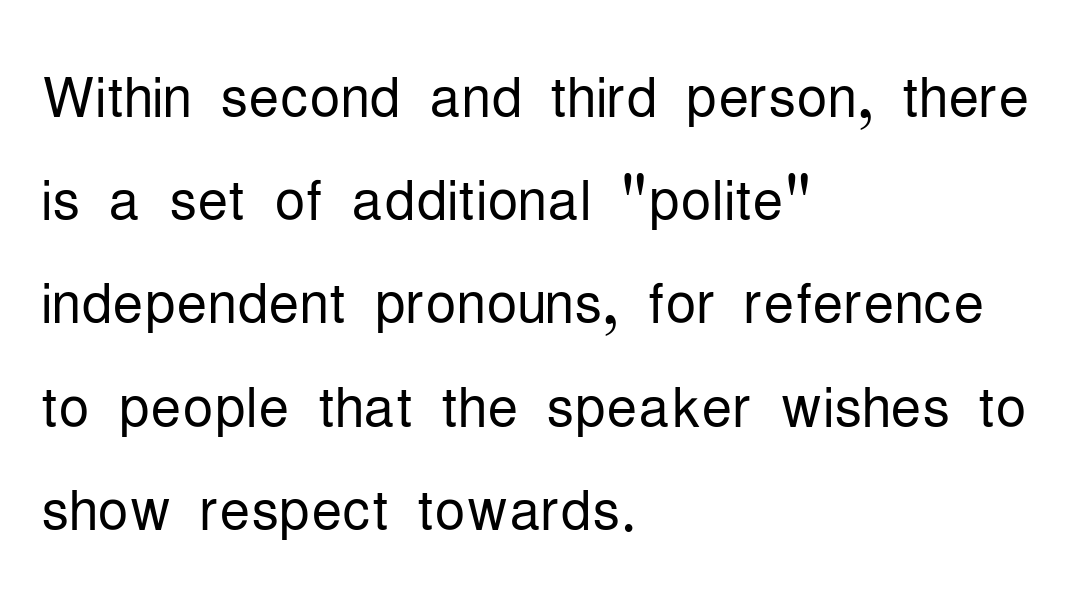
{"serif": "no", "italic": "no", "bold": "no", "weight": "light", "width": "condensed", "stroke_contrast": "low", "x_height": "medium", "monospaced": "no", "underline": "no", "align": "left", "line_spacing": "normal", "line_spacing_ratio": 1.34, "letter_spacing": "normal", "letter_spacing_em": 0.0, "glyph_px": 77}
